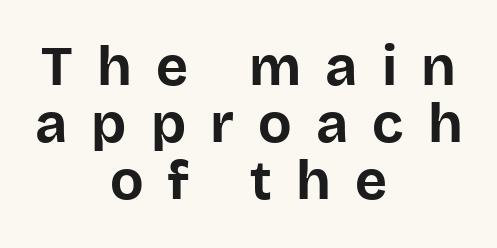
Q: Is the text bold? A: Yes.
Q: Is the text italic (slanted)? A: No, it is upright.
Q: Is the typeface a serif or a sans-serif typeface? A: Sans-serif.
Q: Is the text underlined? A: No.
Q: How is the paragraph aligned? A: Centered.
Q: Is the spacing between letters normal or unusually wide? A: Unusually wide.
Q: Is the spacing between lines tight, normal or loose? A: Tight.
Q: Width (condensed, normal, or wide)? A: Normal.
Q: Stroke contrast? A: Low.
Q: x-height? A: Large.
Q: Monospaced? A: No.
